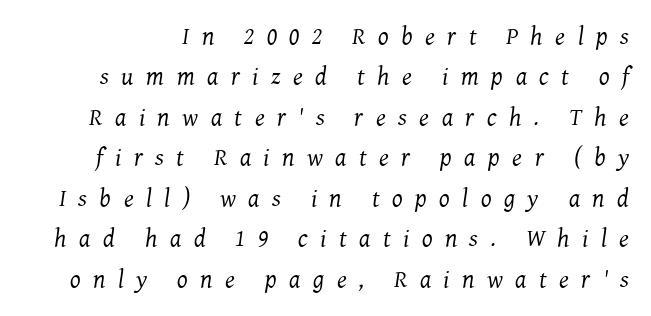
Q: Is the text bold? A: No.
Q: Is the text italic (slanted)? A: Yes, it leans right by about 7 degrees.
Q: Is the text underlined? A: No.
Q: Is the spacing between letters normal or unusually wide? A: Unusually wide.
Q: Is the spacing between lines tight, normal or loose? A: Normal.
